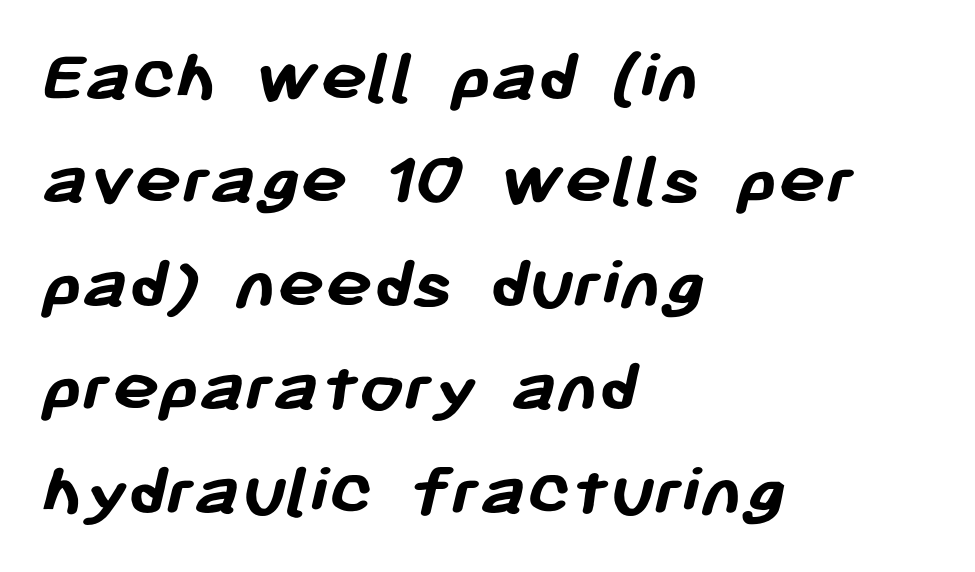
The image shows 79 px semibold sans-serif type; set left-aligned, normal line spacing (1.31x), normal letter spacing, not underlined; low stroke contrast and a medium x-height.
